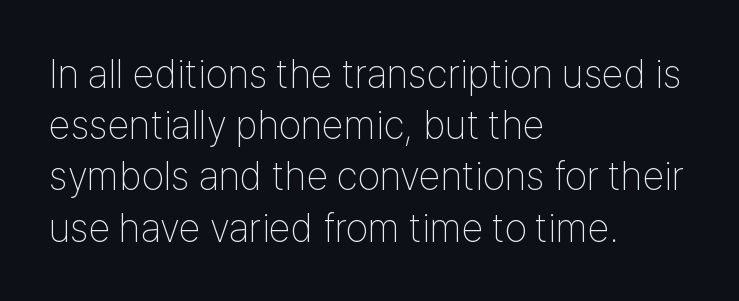
The image shows 40 px thin, condensed sans-serif type, upright; set left-aligned, normal line spacing (1.28x), normal letter spacing, not underlined; low stroke contrast and a medium x-height.
